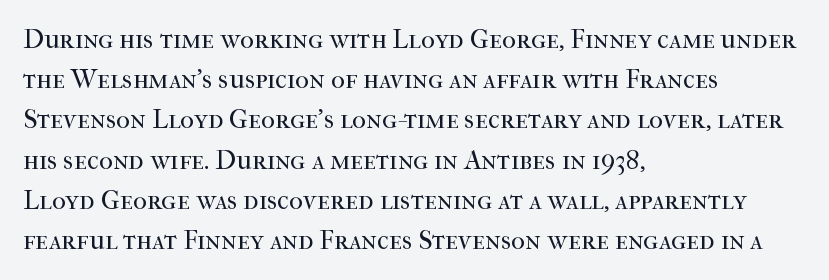
Q: Is the text bold? A: No.
Q: Is the text italic (slanted)? A: No, it is upright.
Q: Is the text underlined? A: No.
Q: How is the paragraph aligned? A: Left-aligned.
Q: Is the spacing between letters normal or unusually wide? A: Normal.
Q: Is the spacing between lines tight, normal or loose? A: Normal.
